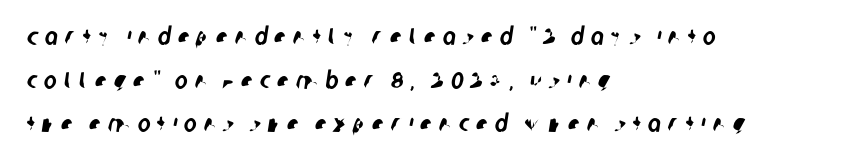
Q: Is the text underlined? A: No.
Q: How is the paragraph aligned? A: Left-aligned.
Q: Is the spacing between letters normal or unusually wide? A: Unusually wide.
